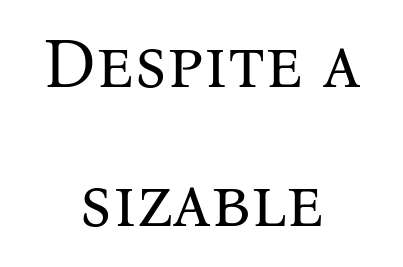
Q: Is the text bold? A: No.
Q: Is the text italic (slanted)? A: No, it is upright.
Q: Is the typeface a serif or a sans-serif typeface? A: Serif.
Q: Is the text underlined? A: No.
Q: How is the paragraph aligned? A: Centered.
Q: Is the spacing between letters normal or unusually wide? A: Normal.
Q: Is the spacing between lines tight, normal or loose? A: Loose.
Q: Width (condensed, normal, or wide)? A: Normal.
Q: Stroke contrast? A: Medium.
Q: x-height? A: Medium.
Q: Monospaced? A: No.
